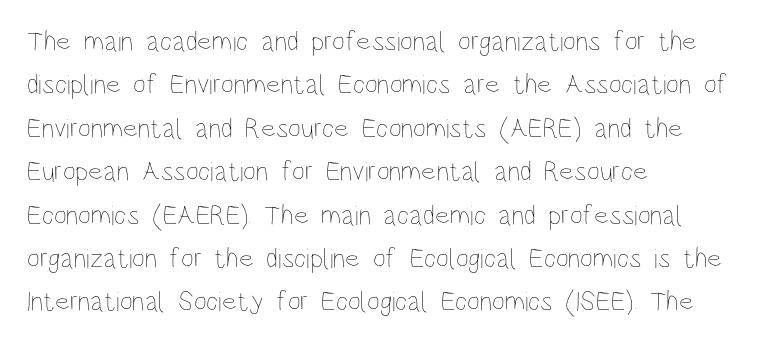
This rendering leaves character spacing at its baseline value. All the whitespace from short lines collects on the right. Students, observe: this is what conventionally led text looks like. The face used here is proportionally spaced, like ordinary book or web type. In terms of posture, this sample is upright.
